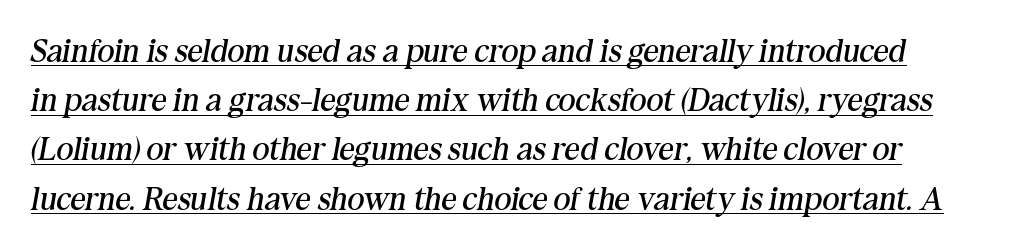
Reading down the column, the eye jumps a familiar distance to each next line. An italicized treatment has been applied to the whole sample. The text was rendered using a seriffed face with decorative stroke endings. Compared with typical body copy, the letter spacing here is the same. The lettering is marked with a stroke running underneath it. The face used here is proportionally spaced, like ordinary book or web type.
